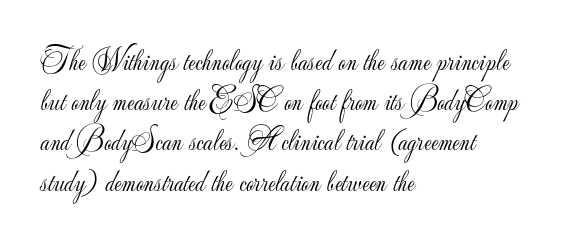
The image shows 30 px light sans-serif type; set left-aligned, normal line spacing (1.34x), normal letter spacing, not underlined; low stroke contrast and a small x-height.
